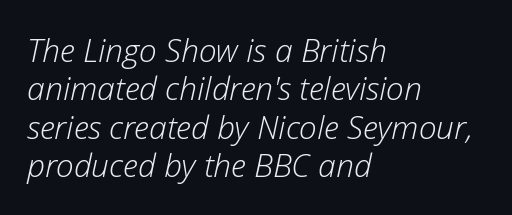
Casual observation: everything's shoved over to the left. An italicized treatment has been applied to the whole sample. Bold? No — there's no thickening of the strokes. Think of a printed novel: that variable character pitch is what you see here. The passage shown is not underscored anywhere. The passage shown has conventional tracking throughout.
